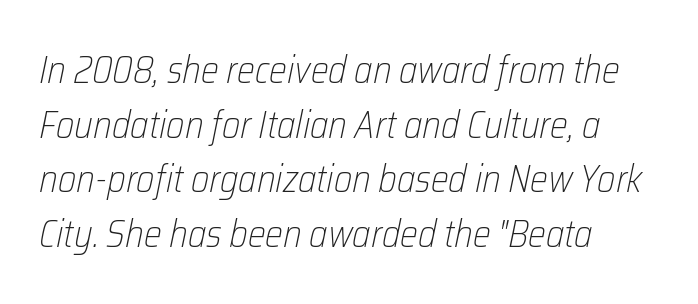
Whoever set this chose a conventional vertical rhythm. Spacing verdict: proportional, widths tailored to each character. The strokes carry an ordinary text weight at most. Caption: standard tracking, unaltered. The passage shown is not underscored anywhere.
